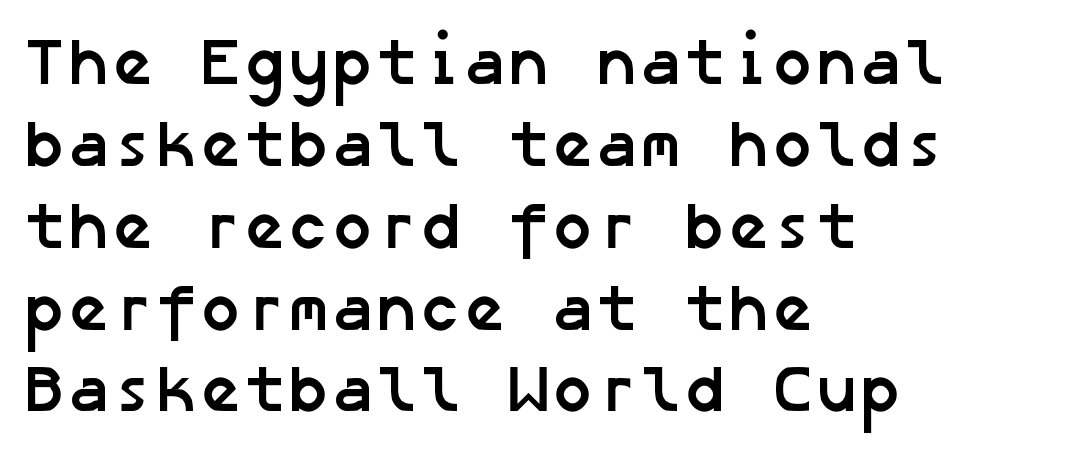
{"serif": "no", "bold": "yes", "weight": "semibold", "width": "normal", "stroke_contrast": "low", "x_height": "medium", "underline": "no", "align": "left", "line_spacing_ratio": 1.24, "letter_spacing": "normal", "letter_spacing_em": 0.0, "glyph_px": 66}
